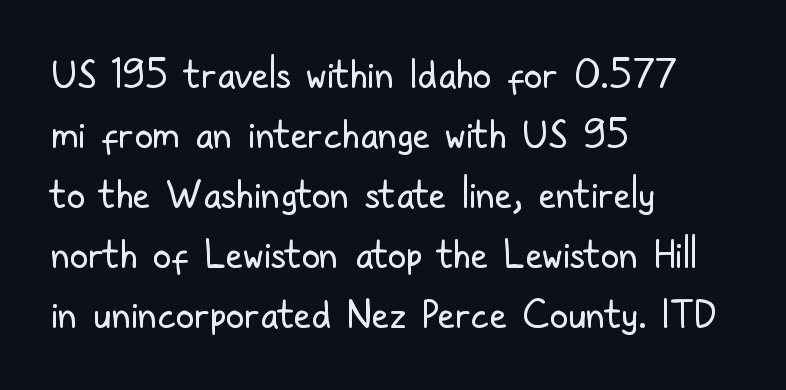
The letters advance in unequal steps, a hallmark of proportional type. This sample keeps an unexceptional amount of space between lines. Serifs: no, the terminals of the letterforms are clean. Stroke mass is kept to a normal reading level or below. The zone under the glyphs is completely vacant.
